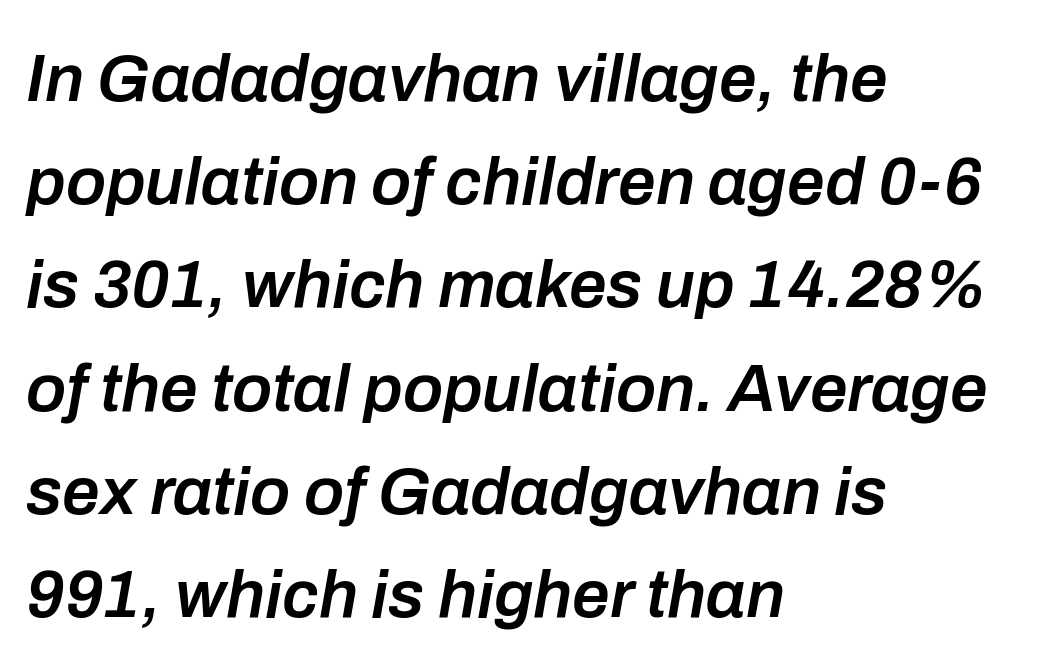
{"italic": "yes", "lean": "right", "slant_degrees": 10, "bold": "semi", "weight": "semibold", "width": "normal", "stroke_contrast": "low", "x_height": "medium", "monospaced": "no", "underline": "no", "align": "left", "line_spacing": "normal", "line_spacing_ratio": 1.54, "letter_spacing": "normal", "letter_spacing_em": 0.0, "glyph_px": 67}
